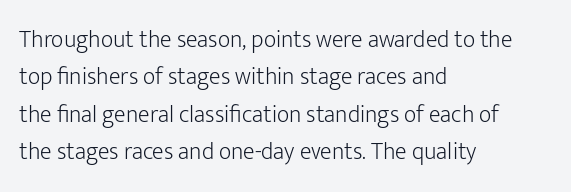
Evenly set lines give the paragraph a standard silhouette. Here the glyphs are tracked normally, forming tight word shapes. Rule under the text: the space is simply empty. Italic? Not at all — the glyphs are vertical. These glyphs show unthickened strokes, regular width or finer.
